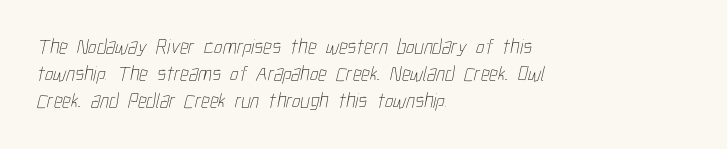
Q: Is the text bold? A: No.
Q: Is the text underlined? A: No.
Q: How is the paragraph aligned? A: Left-aligned.
Q: Is the spacing between letters normal or unusually wide? A: Normal.
Q: Is the spacing between lines tight, normal or loose? A: Normal.
